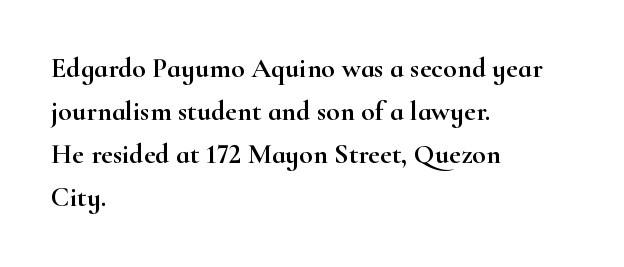
The rendering keeps characters at their native spacing. Line beginnings align vertically; line endings do not. Baseline-to-baseline distance is the conventional proportion of letter height. Descenders are the only things crossing below the line. Varying glyph widths throughout — classic text-font behaviour. The typeface chosen for these lines features serifs.
